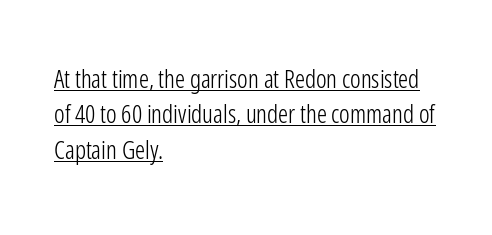
Q: Is the text bold? A: No.
Q: Is the text italic (slanted)? A: No, it is upright.
Q: Is the text underlined? A: Yes.
Q: How is the paragraph aligned? A: Left-aligned.
Q: Is the spacing between letters normal or unusually wide? A: Normal.
Q: Is the spacing between lines tight, normal or loose? A: Normal.
